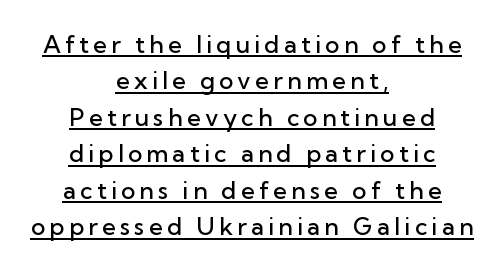
The image shows 24 px text type, upright; set centered, normal line spacing (1.52x), underlined.
